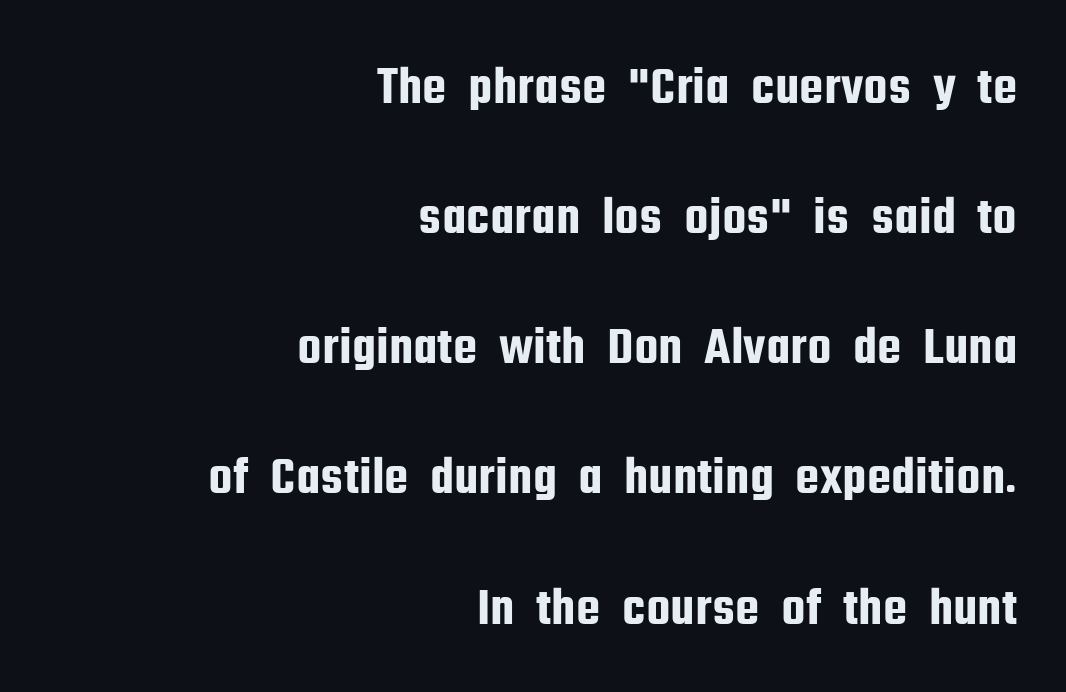
Q: Is the text italic (slanted)? A: No, it is upright.
Q: Is the typeface a serif or a sans-serif typeface? A: Sans-serif.
Q: Is the text underlined? A: No.
Q: How is the paragraph aligned? A: Right-aligned.
Q: Is the spacing between letters normal or unusually wide? A: Normal.
Q: Is the spacing between lines tight, normal or loose? A: Loose.
Q: Width (condensed, normal, or wide)? A: Condensed.
Q: Stroke contrast? A: Low.
Q: x-height? A: Medium.
Q: Monospaced? A: No.
